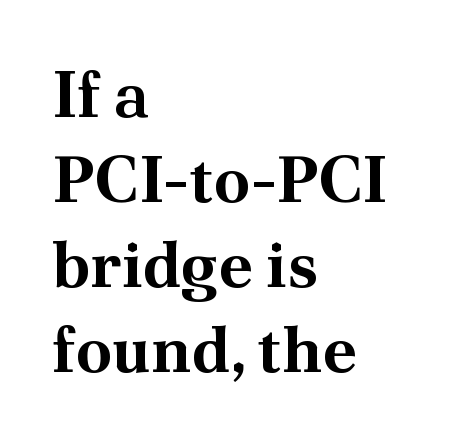
The image shows 65 px bold serif type, upright; set left-aligned, normal line spacing (1.31x), normal letter spacing, not underlined; medium stroke contrast and a small x-height.
